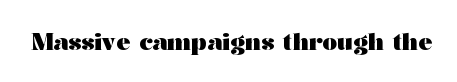
Q: Is the text bold? A: Yes.
Q: Is the text italic (slanted)? A: No, it is upright.
Q: Is the text underlined? A: No.
Q: Is the spacing between letters normal or unusually wide? A: Normal.
